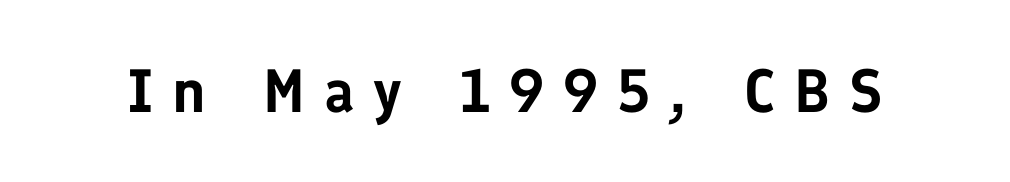
The passage shown is typeset with a sans-serif family. A typesetter would call this heavily tracked-out type. The axis of the letterforms is exactly vertical. Here the designer chose a conventional face with non-uniform glyph widths. The specimen omits any rule beneath the text block's lines.
